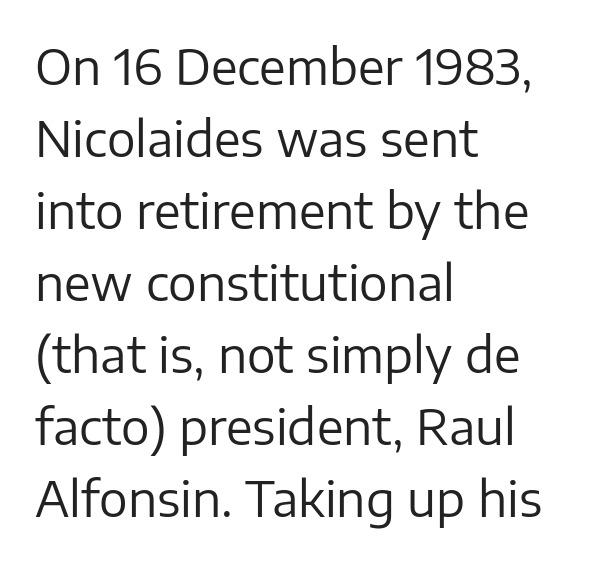
Q: Is the text bold? A: No.
Q: Is the text italic (slanted)? A: No, it is upright.
Q: Is the typeface a serif or a sans-serif typeface? A: Sans-serif.
Q: Is the text underlined? A: No.
Q: How is the paragraph aligned? A: Left-aligned.
Q: Is the spacing between letters normal or unusually wide? A: Normal.
Q: Is the spacing between lines tight, normal or loose? A: Normal.
Q: Width (condensed, normal, or wide)? A: Normal.
Q: Stroke contrast? A: Low.
Q: x-height? A: Medium.
Q: Monospaced? A: No.
